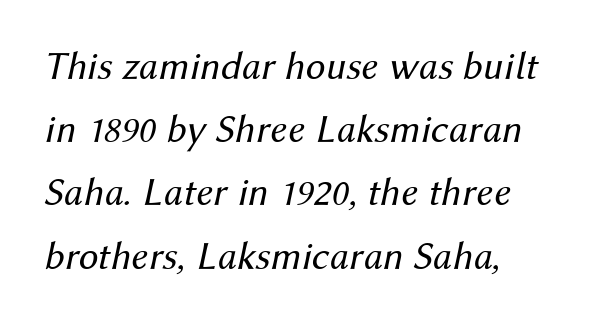
{"italic": "yes", "lean": "right", "slant_degrees": 12, "bold": "no", "weight": "regular", "width": "normal", "stroke_contrast": "medium", "x_height": "medium", "monospaced": "no", "underline": "no", "align": "left", "line_spacing": "normal", "line_spacing_ratio": 1.58, "letter_spacing": "normal", "letter_spacing_em": 0.0, "glyph_px": 40}
